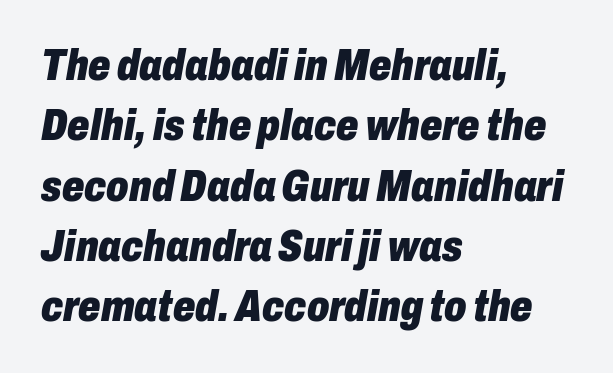
The image shows 44 px heavy, condensed type, italic (leaning right); set left-aligned, normal line spacing (1.37x), normal letter spacing, not underlined; low stroke contrast and a medium x-height.
